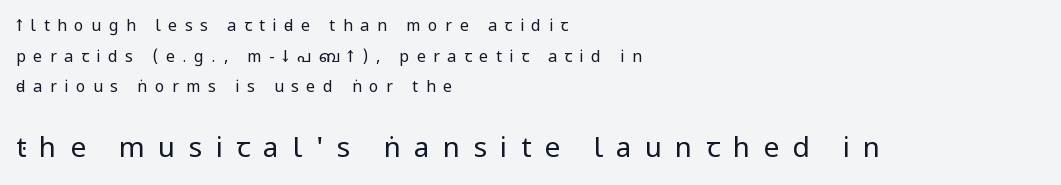
The image shows 28 px regular-weight, condensed sans-serif type, upright; set left-aligned, loose line spacing (1.92x), unusually wide letter spacing (+0.47 em), not underlined; the second (bottom) block is 1.75x larger; low stroke contrast and a large x-height.
